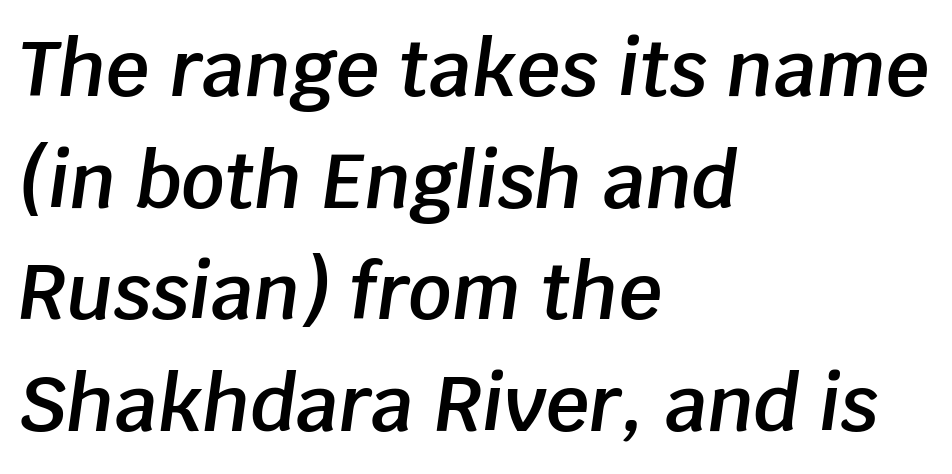
Reading down the column, the eye jumps a familiar distance to each next line. It's the slanting kind of type. The glyphs have the mass of a demibold cut, below bold. Teacher's note: observe the even left margin — that is flush-left alignment. Descenders are the only things crossing below the line.
